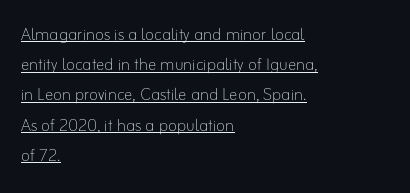
Q: Is the text bold? A: No.
Q: Is the text italic (slanted)? A: No, it is upright.
Q: Is the text underlined? A: Yes.
Q: How is the paragraph aligned? A: Left-aligned.
Q: Is the spacing between letters normal or unusually wide? A: Normal.
Q: Is the spacing between lines tight, normal or loose? A: Normal.
